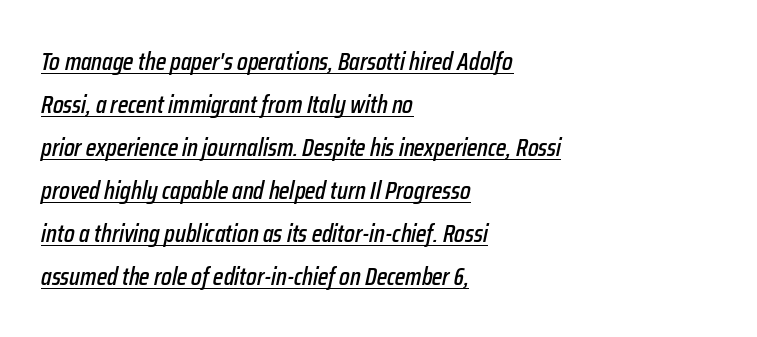
The image shows 25 px text type, italic (leaning right); set left-aligned, line spacing 1.72x, normal letter spacing, underlined.
